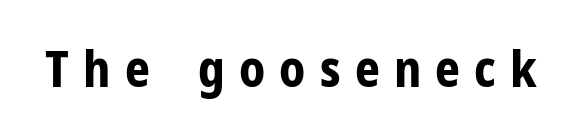
The image shows 49 px bold sans-serif type, upright; set unusually wide letter spacing (+0.29 em), not underlined; low stroke contrast and a medium x-height.
